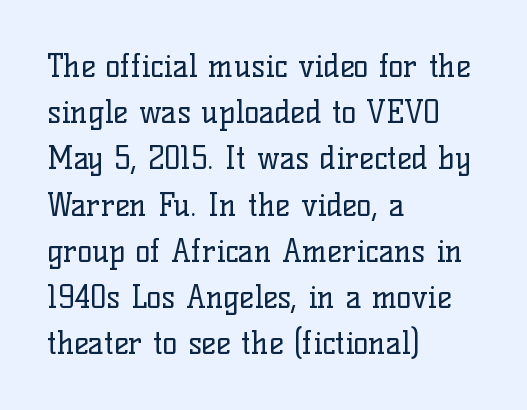
The image shows 31 px regular-weight serif type, upright; set left-aligned, normal line spacing (1.49x), normal letter spacing, not underlined; low stroke contrast and a medium x-height.
